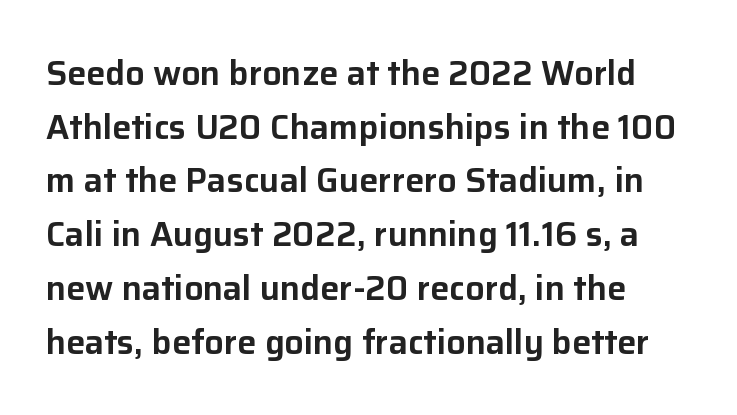
Looks like regular typesetting: each glyph gets only the width it needs. It's the straight-up-and-down kind of type. The passage shown has conventional tracking throughout. The space between consecutive lines is moderate.
